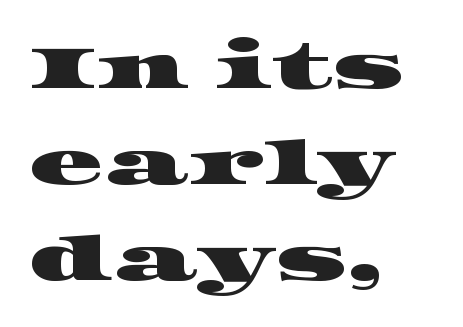
Here the designer chose a conventional face with non-uniform glyph widths. The letters sit at their default tracking, neither squeezed nor spread. The setting favours the left margin, as ordinary paragraphs usually do. Type without underlining.
